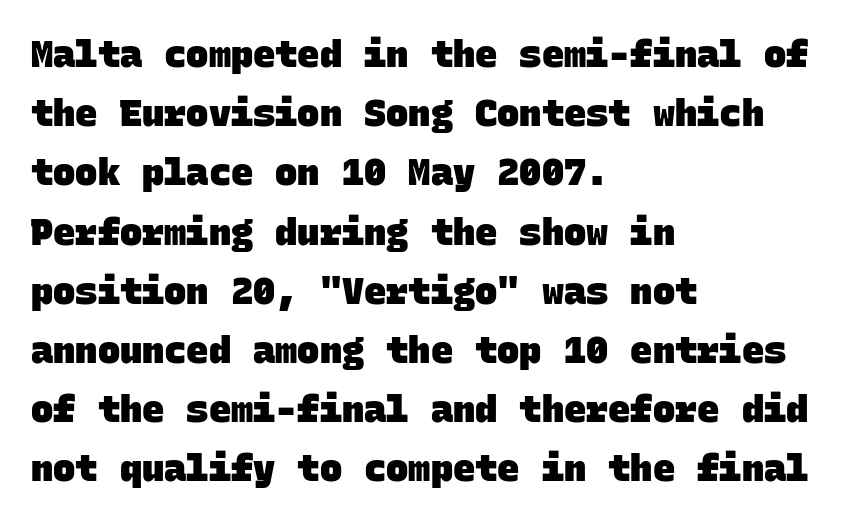
Successive baselines arrive at the customary interval. Look at the bottom of the vertical strokes: they stop flat, with no serifs. What weight is shown? A full bold with thick strokes. Tracking here is standard; glyphs follow each other at the usual distance. This rendering features lettering with no underline.
